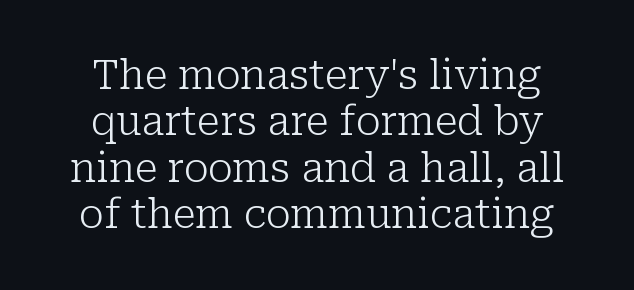
This sample has the flowing, uneven cadence of proportional lettering. Heft: none added — not bold. This rendering leaves character spacing at its baseline value. Nobody drew a line under any word here. The typography opts for an upright posture over an oblique one. Small tapered or slab feet sit at the stroke ends, so this counts as serif.
